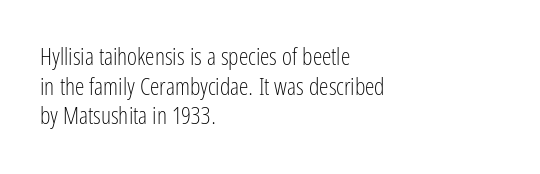
The image shows 24 px text type, upright; set left-aligned, line spacing 1.23x, normal letter spacing, not underlined.
